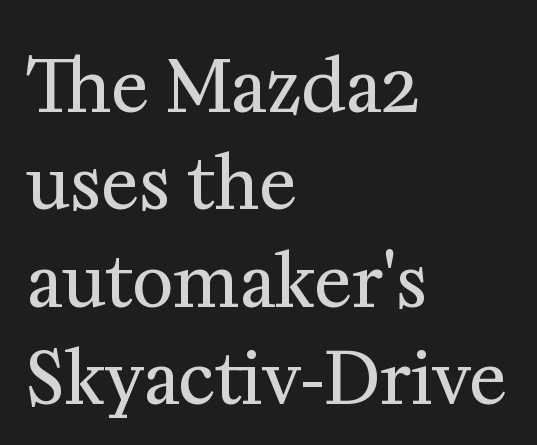
The image shows 71 px regular-weight serif type, upright; set left-aligned, normal line spacing (1.37x), normal letter spacing, not underlined; medium stroke contrast and a medium x-height.
